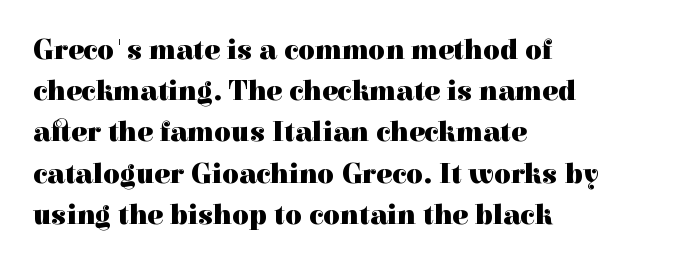
Q: Is the text bold? A: Yes.
Q: Is the text italic (slanted)? A: No, it is upright.
Q: Is the typeface a serif or a sans-serif typeface? A: Serif.
Q: Is the text underlined? A: No.
Q: How is the paragraph aligned? A: Left-aligned.
Q: Is the spacing between letters normal or unusually wide? A: Normal.
Q: Is the spacing between lines tight, normal or loose? A: Normal.
Q: Width (condensed, normal, or wide)? A: Normal.
Q: x-height? A: Medium.
Q: Monospaced? A: No.
